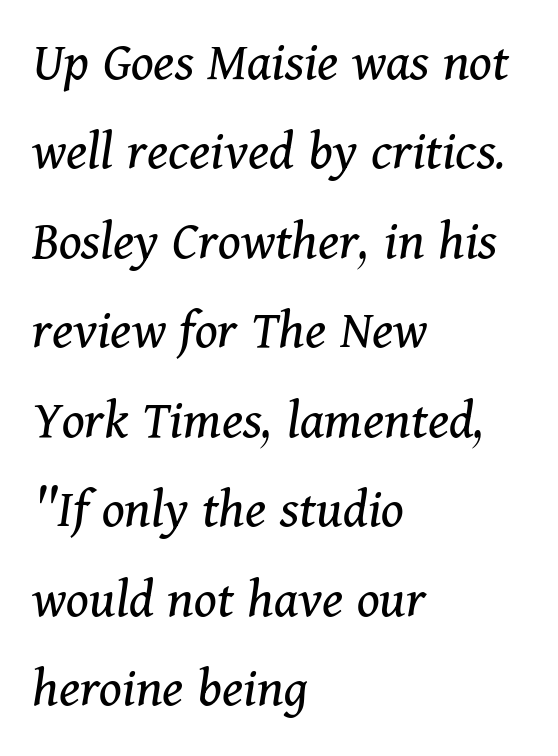
{"serif": "yes", "italic": "yes", "lean": "right", "slant_degrees": 11, "bold": "no", "weight": "regular", "width": "normal", "stroke_contrast": "medium", "x_height": "medium", "monospaced": "no", "underline": "no", "align": "left", "line_spacing": "normal", "line_spacing_ratio": 1.57, "letter_spacing": "normal", "letter_spacing_em": 0.0, "glyph_px": 57}
